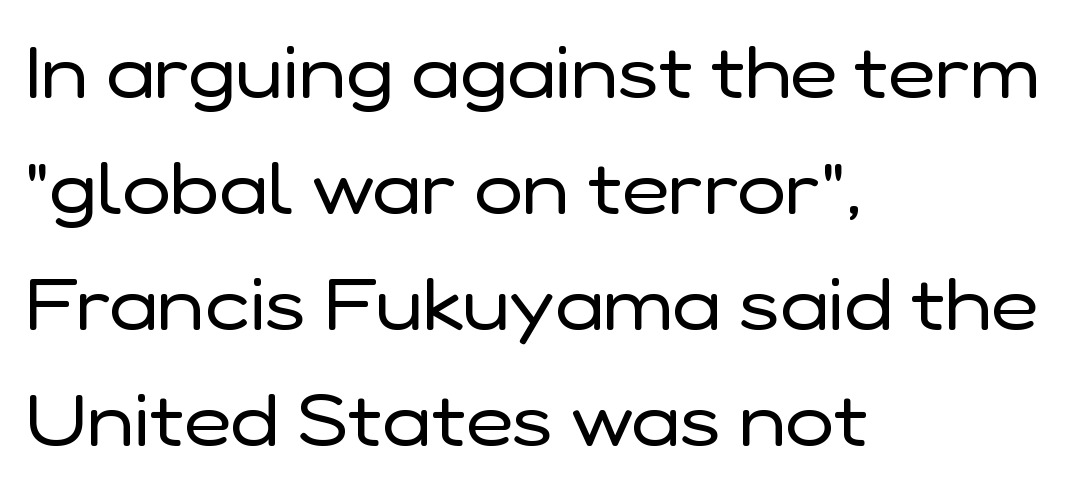
The image shows 73 px regular-weight sans-serif type, upright; set left-aligned, normal line spacing (1.59x), normal letter spacing, not underlined; low stroke contrast and a medium x-height.
